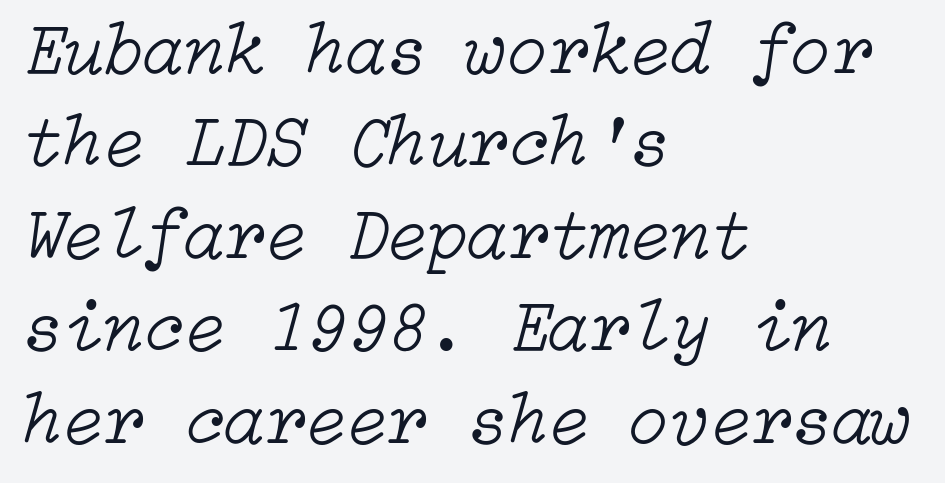
The image shows 74 px light type, italic (leaning right); set left-aligned, normal line spacing (1.25x), normal letter spacing, not underlined; low stroke contrast and a medium x-height.
